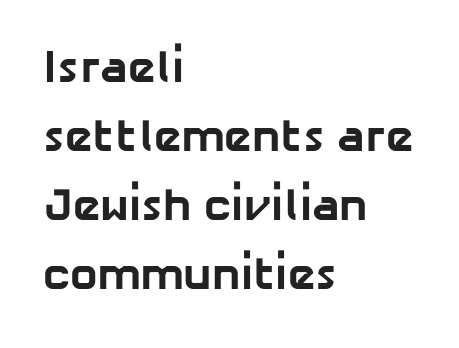
Q: Is the text bold? A: Yes.
Q: Is the typeface a serif or a sans-serif typeface? A: Sans-serif.
Q: Is the text underlined? A: No.
Q: How is the paragraph aligned? A: Left-aligned.
Q: Is the spacing between letters normal or unusually wide? A: Normal.
Q: Is the spacing between lines tight, normal or loose? A: Normal.
Q: Width (condensed, normal, or wide)? A: Normal.
Q: Stroke contrast? A: Low.
Q: x-height? A: Medium.
Q: Monospaced? A: No.
